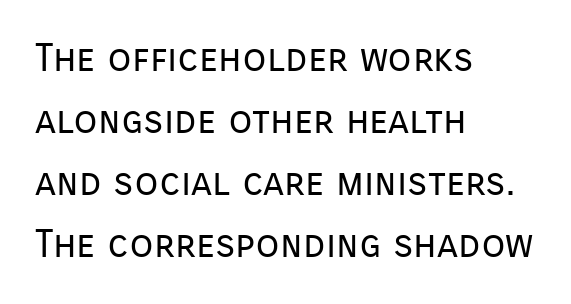
{"serif": "no", "italic": "no", "bold": "no", "weight": "regular", "width": "normal", "stroke_contrast": "low", "x_height": "medium", "monospaced": "no", "underline": "no", "align": "left", "line_spacing": "normal", "line_spacing_ratio": 1.59, "letter_spacing": "normal", "letter_spacing_em": 0.0, "glyph_px": 39}
